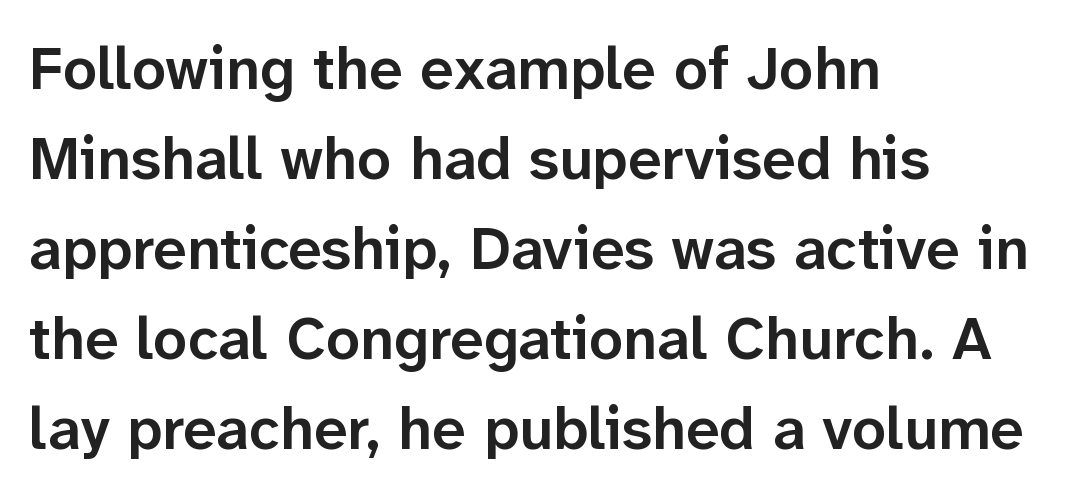
Emphasis by weight is partial: semibold. The typesetter chose a ragged-right arrangement here. Think of a printed novel: that variable character pitch is what you see here. You can tell from the bare stems that sans-serif type was used.
